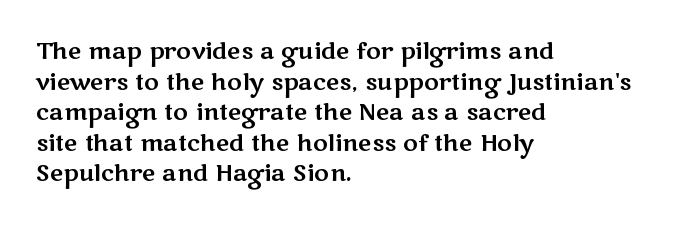
{"italic": "no", "underline": "no", "align": "left", "line_spacing": "normal", "line_spacing_ratio": 1.33, "letter_spacing": "normal", "letter_spacing_em": 0.0, "glyph_px": 23}
